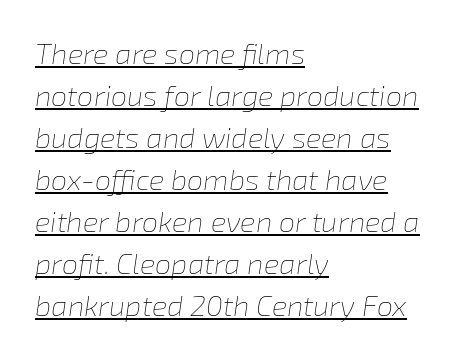
The passage shown has conventional tracking throughout. Varying glyph widths throughout — classic text-font behaviour. Notice how descenders clear the ascenders below comfortably — that's standard leading. The rendered words wear a rule along their underside. Style check: oblique. Nothing heavy about these letters — not bold at all.
